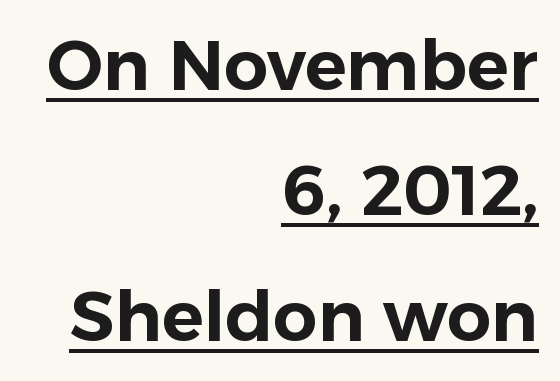
Descenders here cross a horizontal rule under the line. Does the lettering tilt? It doesn't — this is upright. The text block is weighted toward the right margin, trailing off unevenly leftward. These lines are rendered in a variable-pitch font. Letterform terminals end flat and unadorned throughout the passage.
